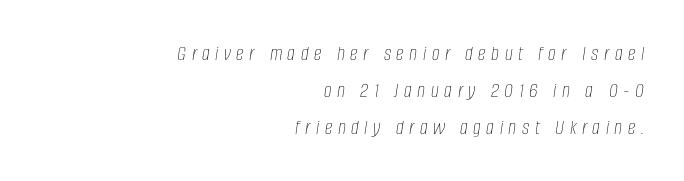
The image shows 22 px text type, italic (leaning right); set right-aligned, normal line spacing (1.68x), unusually wide letter spacing (+0.25 em), not underlined.
